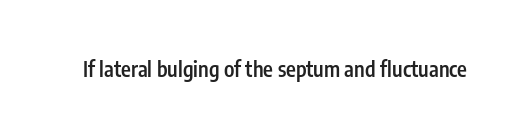
Q: Is the text bold? A: Semi-bold.
Q: Is the text italic (slanted)? A: No, it is upright.
Q: Is the text underlined? A: No.
Q: Is the spacing between letters normal or unusually wide? A: Normal.
